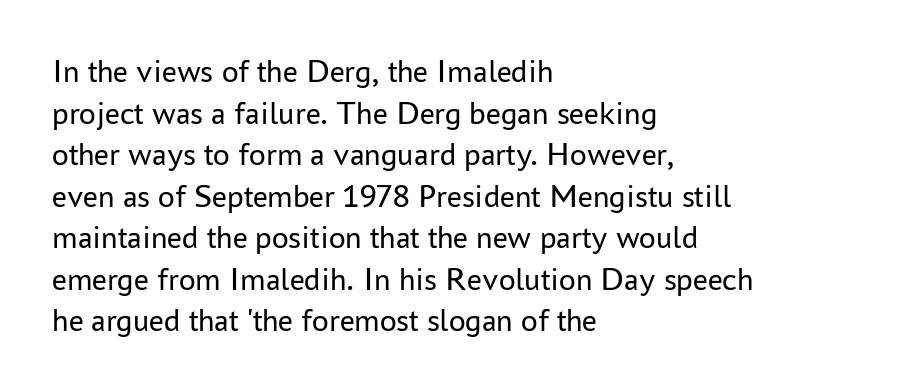
The weight would be labelled regular, book, light, or lighter still. These lines keep a tight, regular rhythm from letter to letter. The rendering uses natural spacing where letterforms have individual widths. A bare baseline throughout the passage. The typesetter chose a ragged-right arrangement here. The font's upright variant was chosen for this text.
